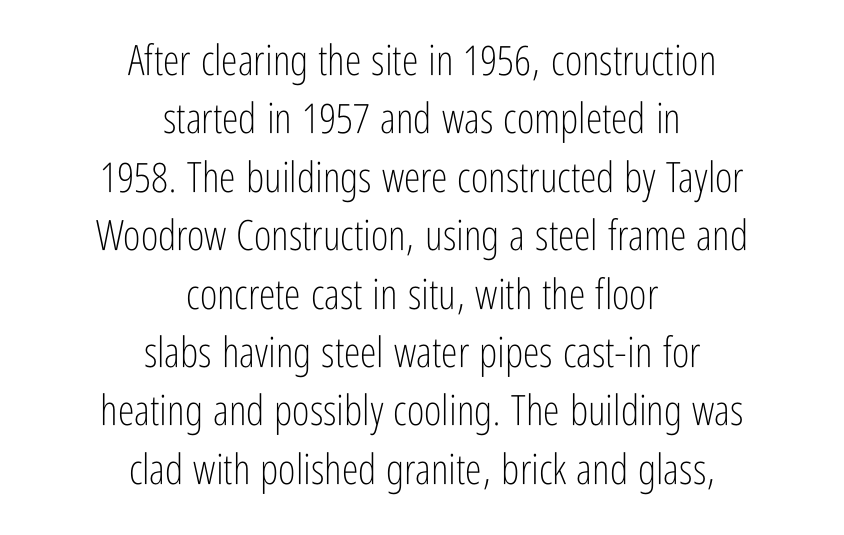
Characters remain perfectly vertical along every line. Each letter's strokes conclude bluntly, with no projecting serifs. Anything drawn beneath the words? Only blank space. Words appear dense and cohesive because spacing is normal.
